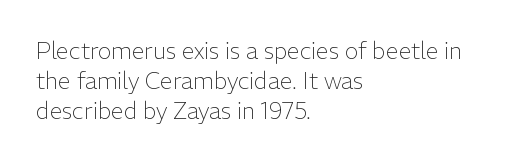
Q: Is the text bold? A: No.
Q: Is the text italic (slanted)? A: No, it is upright.
Q: Is the text underlined? A: No.
Q: How is the paragraph aligned? A: Left-aligned.
Q: Is the spacing between letters normal or unusually wide? A: Normal.
Q: Is the spacing between lines tight, normal or loose? A: Normal.
